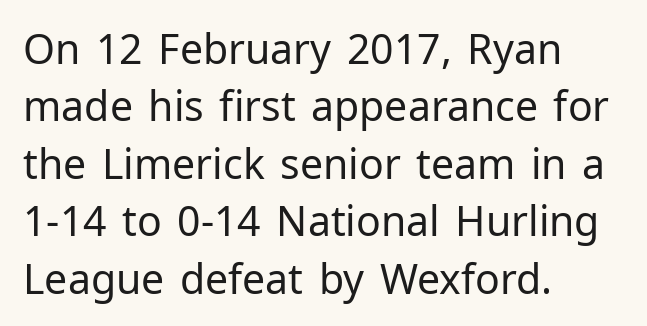
Vertical stems look standard width or narrower in stroke. The letters carry no serifs — their stems end cleanly without finishing strokes. Type without underlining. The lines are quadded left. Tracking here is standard; glyphs follow each other at the usual distance. Normally led — the rows are evenly, conventionally spaced.
